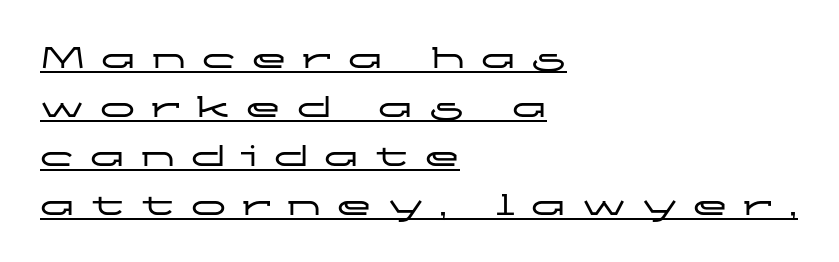
Q: Is the text italic (slanted)? A: No, it is upright.
Q: Is the typeface a serif or a sans-serif typeface? A: Sans-serif.
Q: Is the text underlined? A: Yes.
Q: How is the paragraph aligned? A: Left-aligned.
Q: Is the spacing between letters normal or unusually wide? A: Unusually wide.
Q: Is the spacing between lines tight, normal or loose? A: Normal.
Q: Width (condensed, normal, or wide)? A: Wide.
Q: Stroke contrast? A: Low.
Q: x-height? A: Medium.
Q: Monospaced? A: No.
